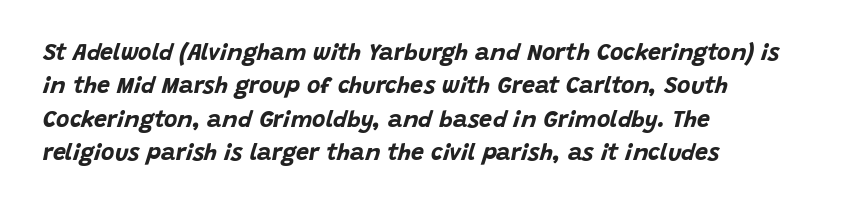
Q: Is the text bold? A: Yes.
Q: Is the text italic (slanted)? A: Yes, it leans right by about 15 degrees.
Q: Is the text underlined? A: No.
Q: How is the paragraph aligned? A: Left-aligned.
Q: Is the spacing between letters normal or unusually wide? A: Normal.
Q: Is the spacing between lines tight, normal or loose? A: Normal.
